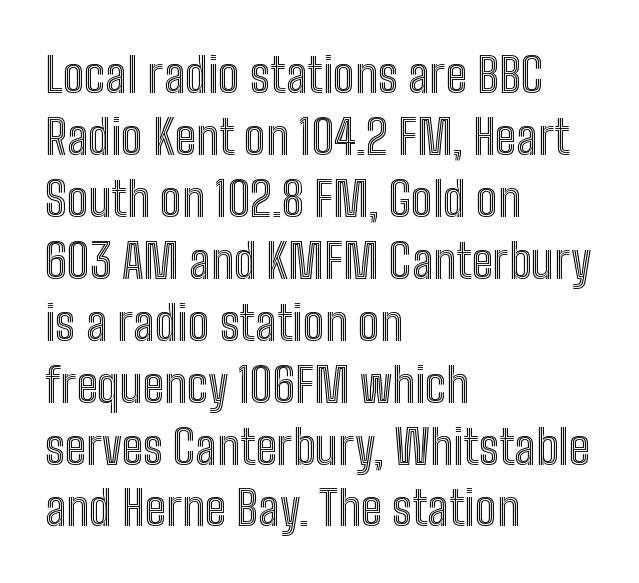
{"italic": "no", "width": "condensed", "x_height": "medium", "monospaced": "no", "underline": "no", "align": "left", "line_spacing": "normal", "line_spacing_ratio": 1.29, "letter_spacing": "normal", "letter_spacing_em": 0.0, "glyph_px": 48}
